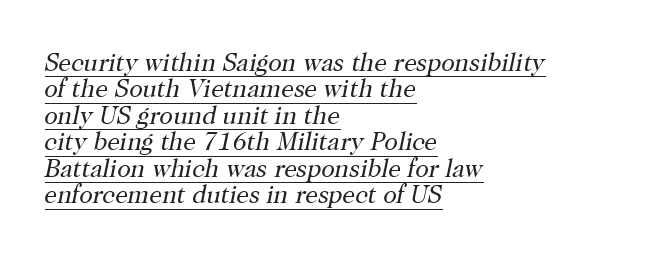
The image shows 25 px text type, italic (leaning right); set left-aligned, tight line spacing (1.06x), normal letter spacing, underlined.
